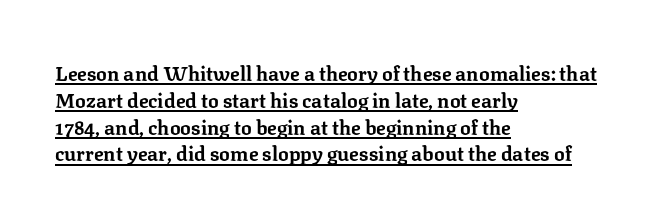
{"italic": "no", "bold": "yes", "underline": "yes", "align": "left", "line_spacing": "normal", "line_spacing_ratio": 1.34, "letter_spacing": "normal", "letter_spacing_em": 0.0, "glyph_px": 20}
